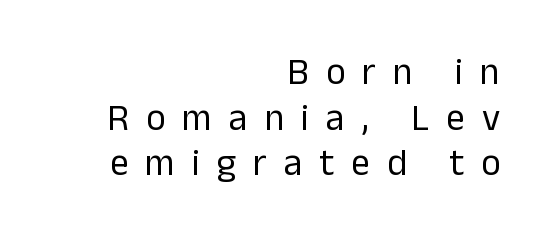
Between one letter and the next there's a generous, obvious gap. The specimen reads as upright at a glance. Words float on clear page, feet unadorned. Each letter keeps its own natural width here, so spacing adapts to shape. Nope, no serifs anywhere on these letters. The typesetter chose a ragged-left arrangement here.
